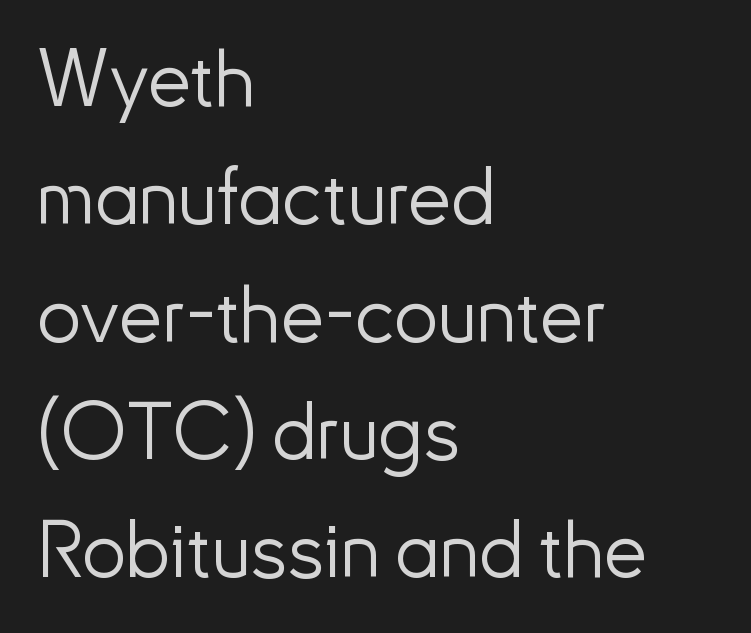
Do the characters align in a grid? No, the font is proportional. The face used here is a sans, in the tradition of grotesques and geometrics. Tall strokes in this sample are plumb rather than angled. The block of text has a typical density, with ordinary space between rows. Nobody drew a line under any word here. Tracking here is standard; glyphs follow each other at the usual distance.
